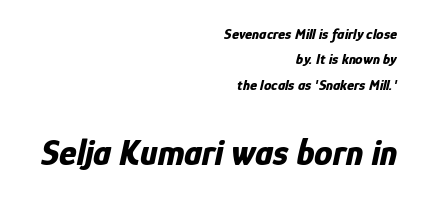
{"italic": "yes", "lean": "right", "slant_degrees": 12, "bold": "yes", "weight": "bold", "width": "condensed", "stroke_contrast": "low", "x_height": "medium", "monospaced": "no", "underline": "no", "align": "right", "line_spacing": "normal", "line_spacing_ratio": 1.7, "letter_spacing": "normal", "letter_spacing_em": 0.0, "larger_block": "second", "size_ratio": 2.47, "glyph_px": 37}
